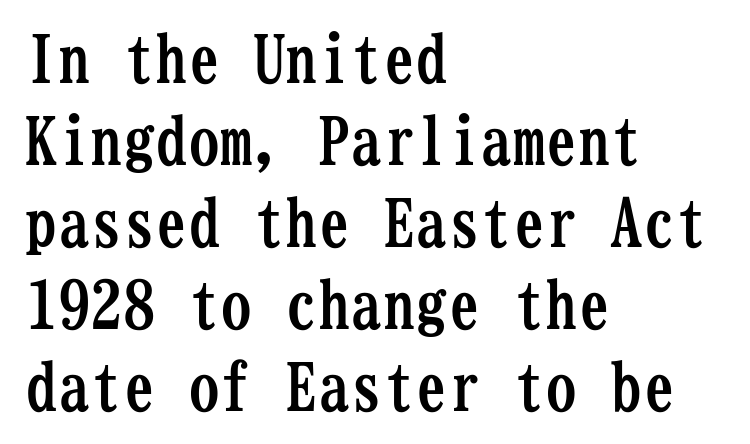
{"serif": "yes", "italic": "no", "bold": "yes", "weight": "semibold", "width": "condensed", "stroke_contrast": "low", "x_height": "medium", "monospaced": "yes", "underline": "no", "align": "left", "line_spacing": "normal", "line_spacing_ratio": 1.26, "letter_spacing": "normal", "letter_spacing_em": 0.0, "glyph_px": 65}
